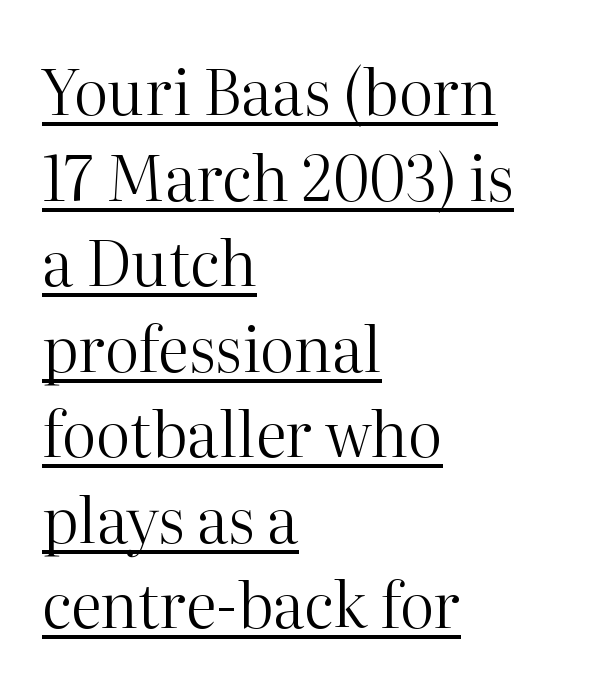
The image shows 62 px regular-weight serif type, upright; set left-aligned, normal line spacing (1.38x), normal letter spacing, underlined; high stroke contrast and a medium x-height.
